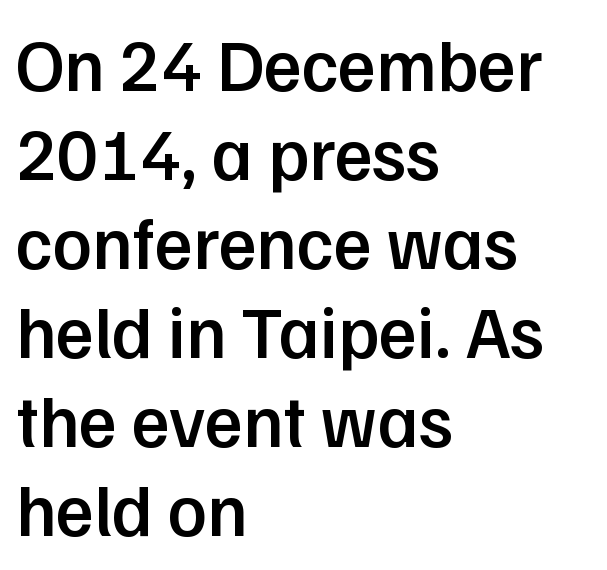
Q: Is the text bold? A: Semi-bold.
Q: Is the text italic (slanted)? A: No, it is upright.
Q: Is the typeface a serif or a sans-serif typeface? A: Sans-serif.
Q: Is the text underlined? A: No.
Q: How is the paragraph aligned? A: Left-aligned.
Q: Is the spacing between letters normal or unusually wide? A: Normal.
Q: Width (condensed, normal, or wide)? A: Normal.
Q: Stroke contrast? A: Low.
Q: x-height? A: Medium.
Q: Monospaced? A: No.
